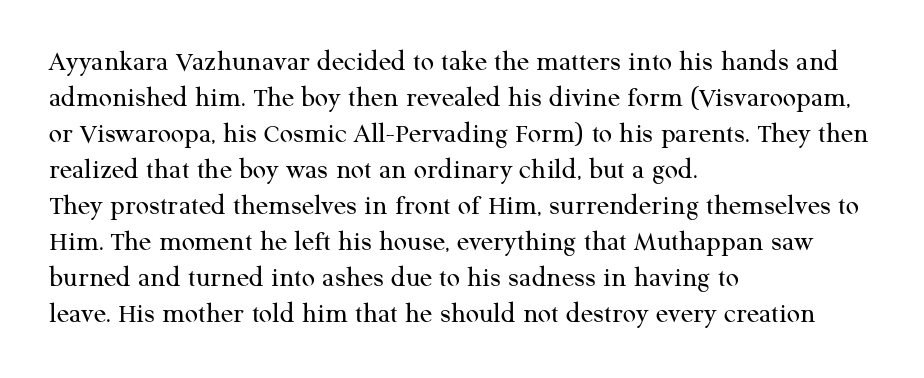
Q: Is the text bold? A: No.
Q: Is the text italic (slanted)? A: No, it is upright.
Q: Is the typeface a serif or a sans-serif typeface? A: Serif.
Q: Is the text underlined? A: No.
Q: How is the paragraph aligned? A: Left-aligned.
Q: Is the spacing between letters normal or unusually wide? A: Normal.
Q: Width (condensed, normal, or wide)? A: Normal.
Q: Stroke contrast? A: Medium.
Q: x-height? A: Medium.
Q: Monospaced? A: No.
